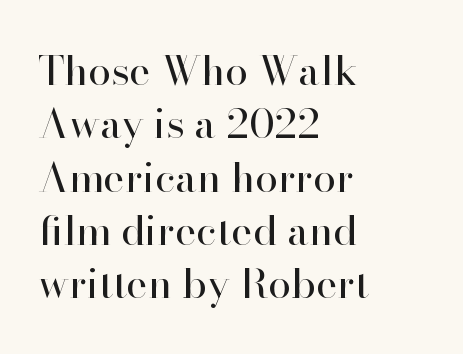
{"serif": "yes", "italic": "no", "bold": "no", "weight": "regular", "width": "normal", "stroke_contrast": "high", "x_height": "small", "monospaced": "no", "underline": "no", "align": "left", "line_spacing": "normal", "line_spacing_ratio": 1.3, "letter_spacing": "normal", "letter_spacing_em": 0.0, "glyph_px": 41}
